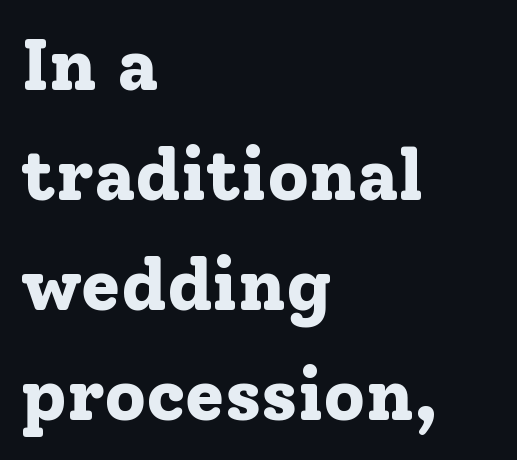
{"serif": "yes", "italic": "no", "bold": "yes", "weight": "bold", "width": "normal", "stroke_contrast": "low", "x_height": "medium", "monospaced": "no", "underline": "no", "align": "left", "line_spacing": "normal", "line_spacing_ratio": 1.53, "letter_spacing": "normal", "letter_spacing_em": 0.0, "glyph_px": 72}
